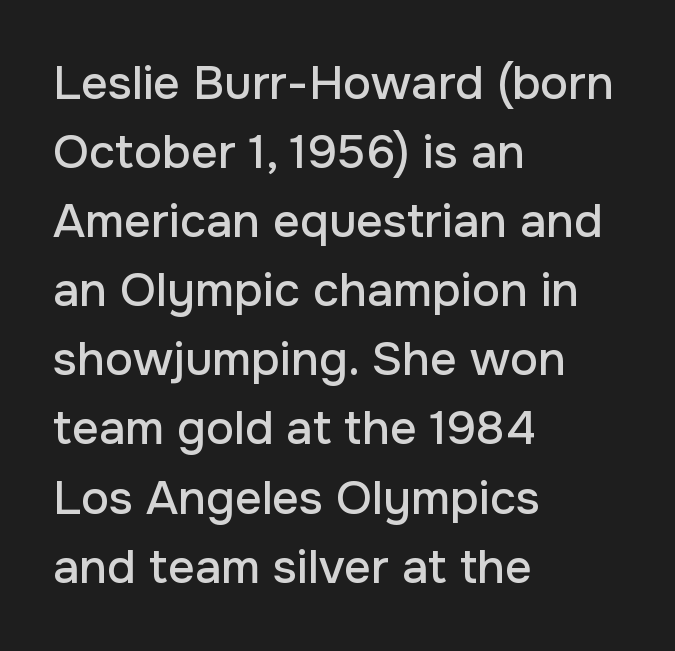
{"serif": "no", "italic": "no", "width": "normal", "stroke_contrast": "low", "x_height": "medium", "monospaced": "no", "underline": "no", "align": "left", "line_spacing": "normal", "line_spacing_ratio": 1.47, "letter_spacing": "normal", "letter_spacing_em": 0.0, "glyph_px": 47}
